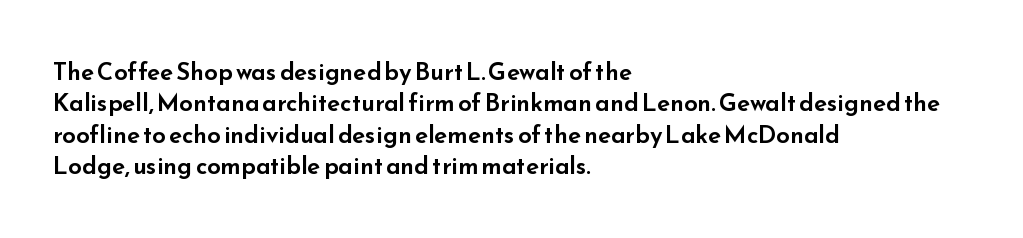
Q: Is the text italic (slanted)? A: No, it is upright.
Q: Is the text underlined? A: No.
Q: How is the paragraph aligned? A: Left-aligned.
Q: Is the spacing between letters normal or unusually wide? A: Normal.
Q: Is the spacing between lines tight, normal or loose? A: Normal.
